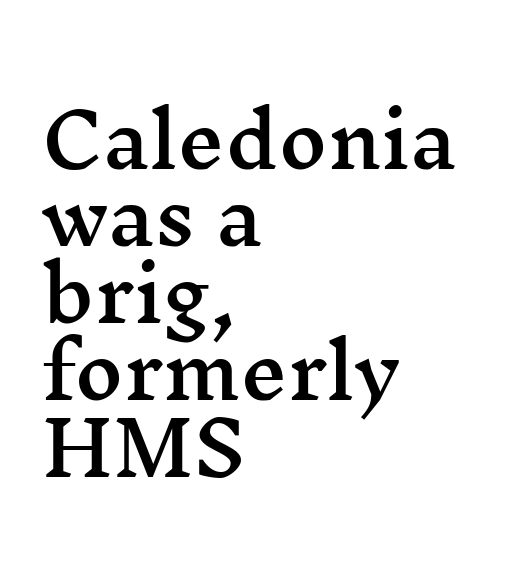
Q: Is the text italic (slanted)? A: No, it is upright.
Q: Is the typeface a serif or a sans-serif typeface? A: Serif.
Q: Is the text underlined? A: No.
Q: How is the paragraph aligned? A: Left-aligned.
Q: Is the spacing between letters normal or unusually wide? A: Normal.
Q: Is the spacing between lines tight, normal or loose? A: Tight.
Q: Width (condensed, normal, or wide)? A: Wide.
Q: Stroke contrast? A: Medium.
Q: x-height? A: Medium.
Q: Monospaced? A: No.
